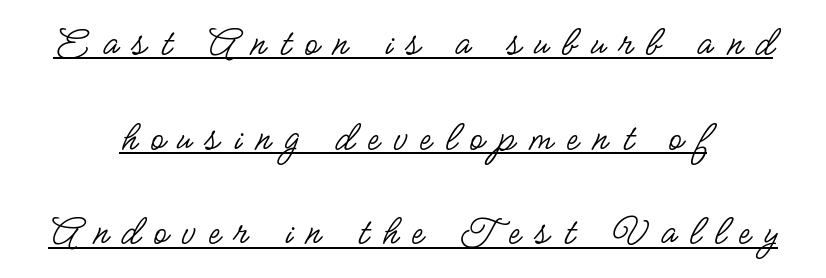
{"serif": "no", "bold": "no", "weight": "regular", "width": "condensed", "stroke_contrast": "low", "x_height": "small", "monospaced": "no", "underline": "yes", "align": "center", "line_spacing": "loose", "line_spacing_ratio": 2.2, "letter_spacing": "wide", "letter_spacing_em": 0.32, "glyph_px": 43}
